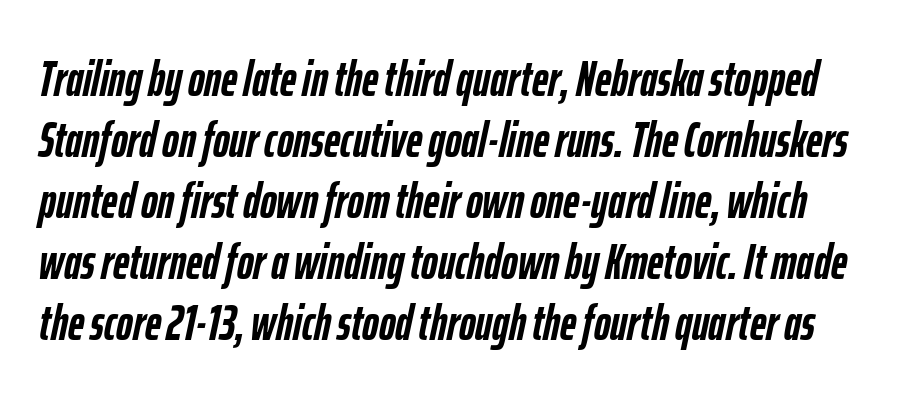
Q: Is the text bold? A: Yes.
Q: Is the text italic (slanted)? A: Yes, it leans right by about 12 degrees.
Q: Is the text underlined? A: No.
Q: Is the spacing between letters normal or unusually wide? A: Normal.
Q: Width (condensed, normal, or wide)? A: Condensed.
Q: Stroke contrast? A: Low.
Q: x-height? A: Medium.
Q: Monospaced? A: No.
